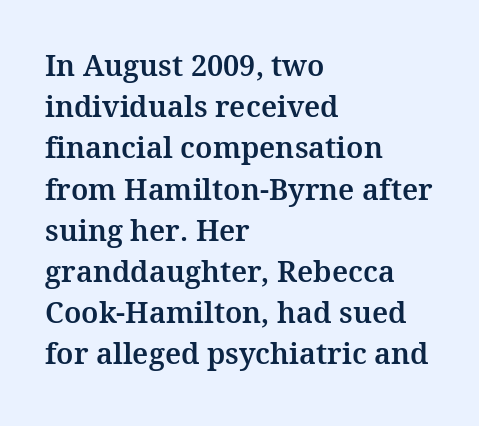
The image shows 29 px serif type, upright; set left-aligned, normal line spacing (1.42x), normal letter spacing, not underlined; medium stroke contrast and a medium x-height.
